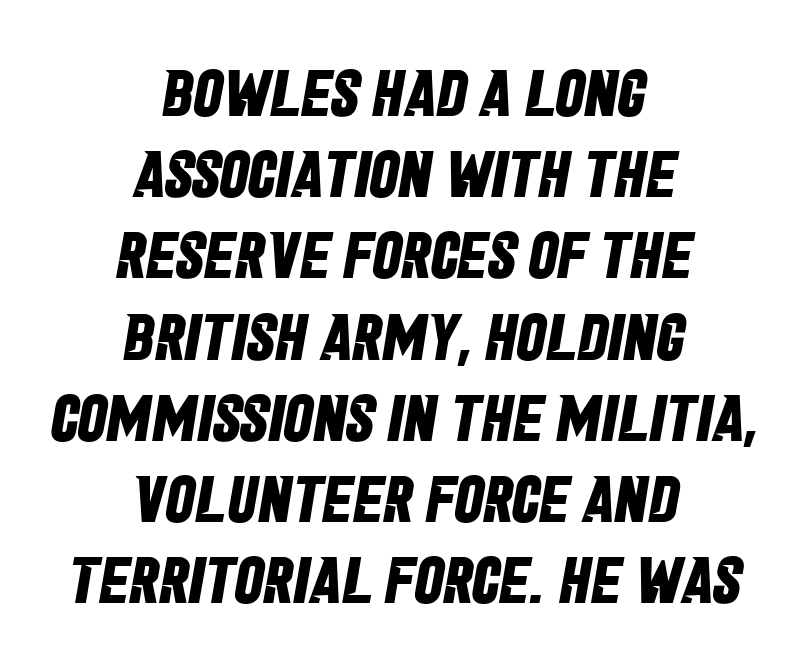
Q: Is the text bold? A: Yes.
Q: Is the typeface a serif or a sans-serif typeface? A: Sans-serif.
Q: Is the text underlined? A: No.
Q: How is the paragraph aligned? A: Centered.
Q: Is the spacing between letters normal or unusually wide? A: Normal.
Q: Width (condensed, normal, or wide)? A: Condensed.
Q: Stroke contrast? A: Low.
Q: x-height? A: Large.
Q: Monospaced? A: No.
